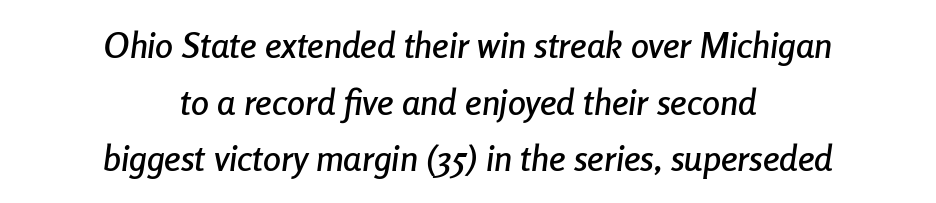
Posture: slanted. A clean baseline with only descenders dipping below it. Spacing verdict: proportional, widths tailored to each character. The horizontal fit of the characters is conventional and even. A normal amount of white space separates one row of letters from the next. The lines in this sample share a center point and differ in where they start and stop.
